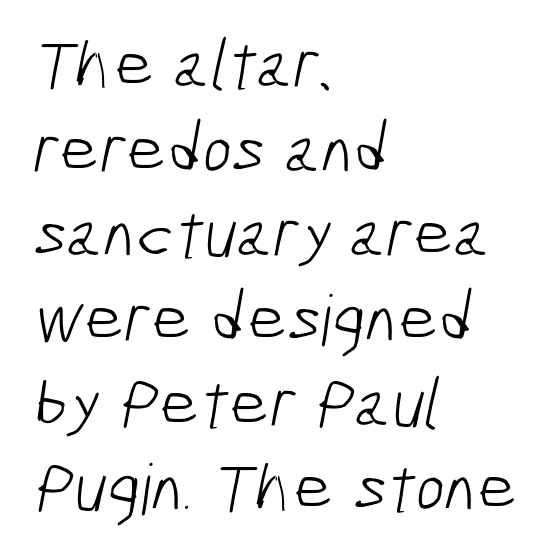
Each row of text sits above clean, open space. Note the varied advance widths — an 'i' is clearly narrower than an 'm'. The letterforms sit shoulder to shoulder at normal distance. Observe the absence of serifs on each vertical stroke in this sample.
